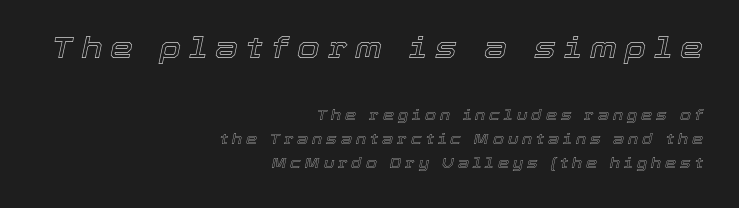
{"italic": "yes", "lean": "right", "slant_degrees": 12, "width": "normal", "x_height": "medium", "monospaced": "no", "underline": "no", "align": "right", "line_spacing_ratio": 1.72, "letter_spacing": "wide", "letter_spacing_em": 0.29, "larger_block": "first", "size_ratio": 2.07, "glyph_px": 29}
